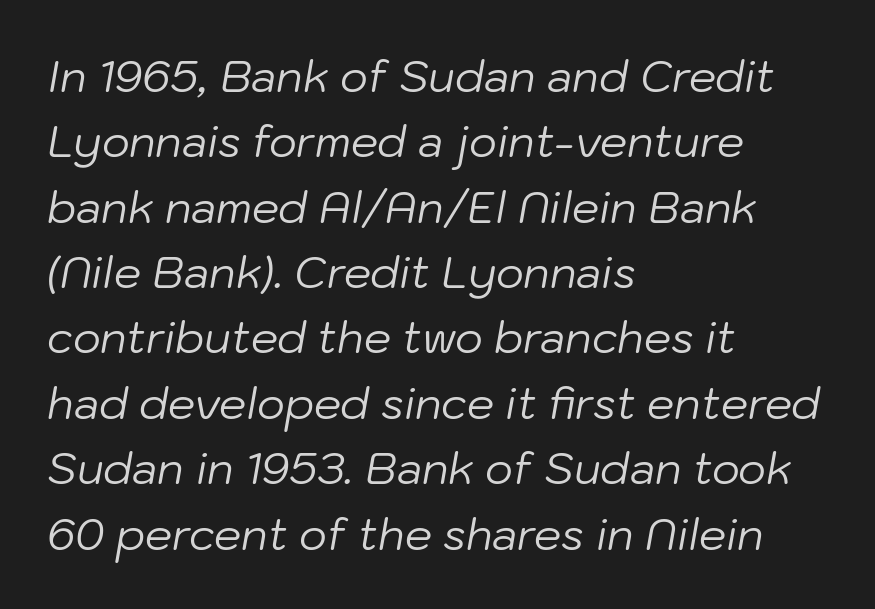
{"italic": "yes", "lean": "right", "slant_degrees": 10, "bold": "no", "weight": "regular", "width": "normal", "stroke_contrast": "low", "x_height": "medium", "monospaced": "no", "underline": "no", "align": "left", "line_spacing": "normal", "line_spacing_ratio": 1.52, "letter_spacing": "normal", "letter_spacing_em": 0.0, "glyph_px": 43}
